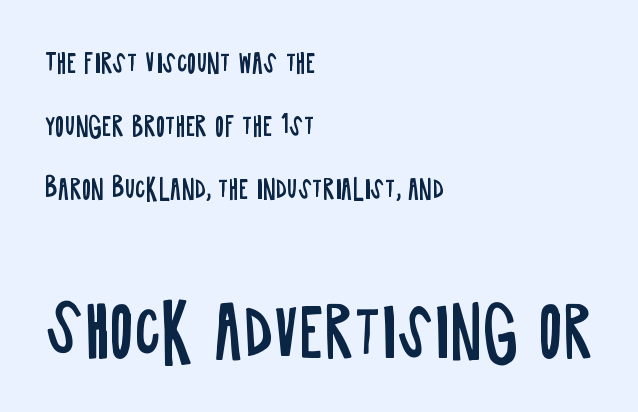
Q: Is the text bold? A: No.
Q: Is the text italic (slanted)? A: No, it is upright.
Q: Is the typeface a serif or a sans-serif typeface? A: Sans-serif.
Q: Is the text underlined? A: No.
Q: How is the paragraph aligned? A: Left-aligned.
Q: Is the spacing between letters normal or unusually wide? A: Normal.
Q: Is the spacing between lines tight, normal or loose? A: Loose.
Q: Which block of text is set in a larger size, the first (top) or the second (bottom)? A: The second (bottom) one.
Q: Width (condensed, normal, or wide)? A: Condensed.
Q: Stroke contrast? A: Low.
Q: x-height? A: Large.
Q: Monospaced? A: No.
